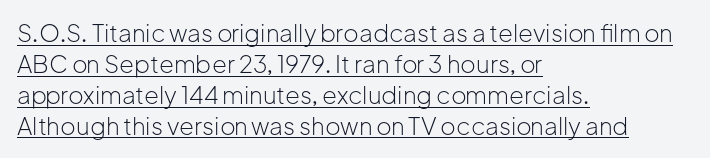
{"italic": "no", "bold": "no", "underline": "yes", "align": "left", "line_spacing": "normal", "line_spacing_ratio": 1.29, "letter_spacing": "normal", "letter_spacing_em": 0.0, "glyph_px": 24}
